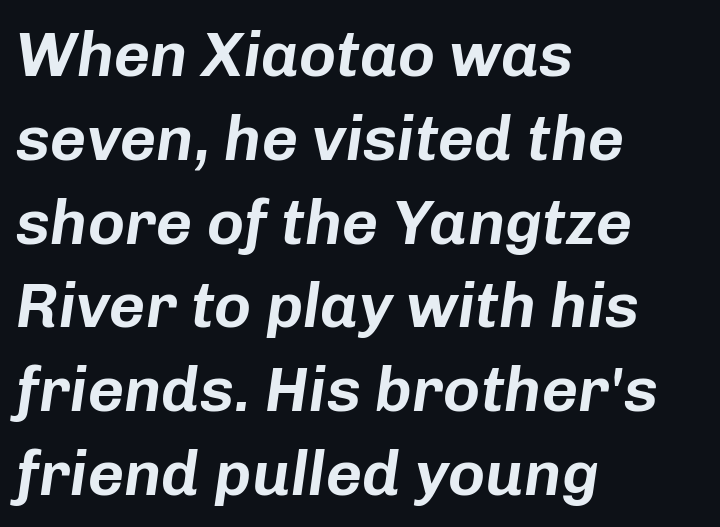
The image shows 63 px text type, italic (leaning right); set left-aligned, normal line spacing (1.33x), normal letter spacing, not underlined; low stroke contrast and a medium x-height.
